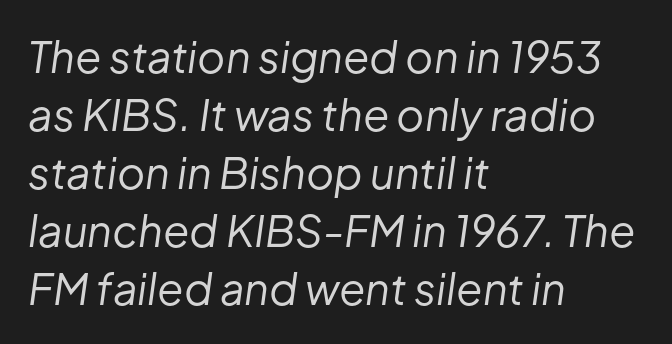
{"italic": "yes", "lean": "right", "slant_degrees": 8, "bold": "no", "weight": "regular", "width": "normal", "stroke_contrast": "low", "x_height": "medium", "monospaced": "no", "underline": "no", "align": "left", "line_spacing": "normal", "line_spacing_ratio": 1.35, "letter_spacing": "normal", "letter_spacing_em": 0.0, "glyph_px": 43}
